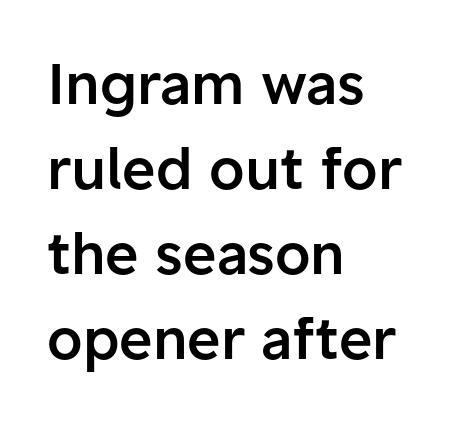
{"serif": "no", "italic": "no", "bold": "semi", "weight": "semibold", "width": "normal", "stroke_contrast": "low", "x_height": "medium", "monospaced": "no", "underline": "no", "align": "left", "line_spacing": "normal", "line_spacing_ratio": 1.49, "letter_spacing": "normal", "letter_spacing_em": 0.0, "glyph_px": 57}
